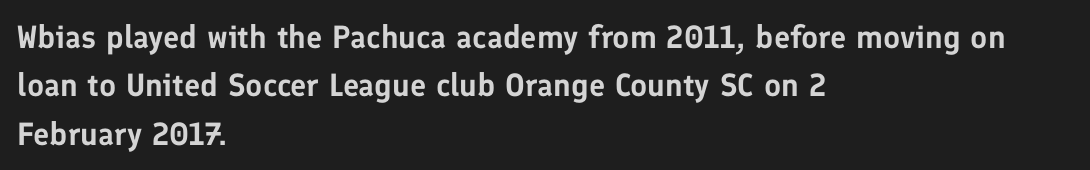
The image shows 32 px sans-serif type, upright; set left-aligned, normal line spacing (1.51x), normal letter spacing, not underlined; low stroke contrast and a medium x-height.
